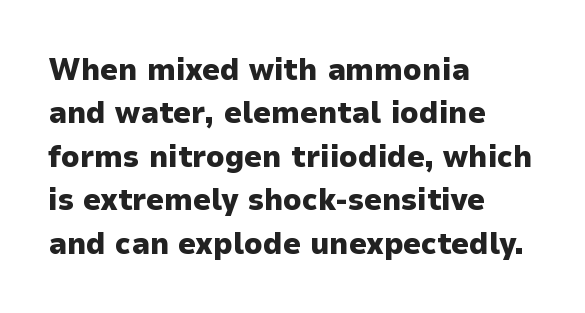
The lines in this sample share a left origin and differ only in where they stop. A typesetter would label this face a sans. The passage shown has conventional tracking throughout. Normally led — the rows are evenly, conventionally spaced.
